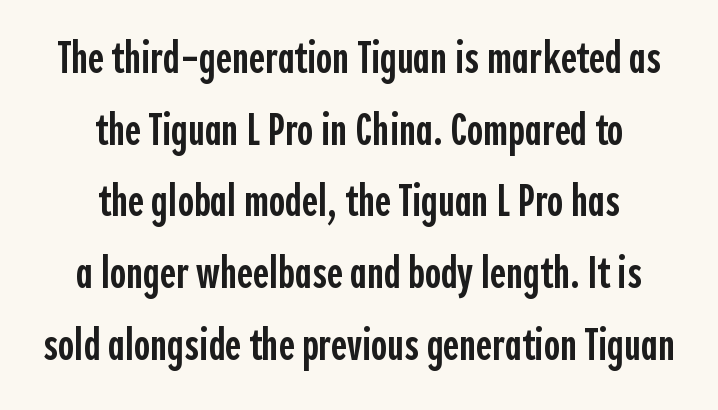
The image shows 44 px semibold, condensed sans-serif type, upright; set centered, normal line spacing (1.63x), normal letter spacing, not underlined; a medium x-height.
